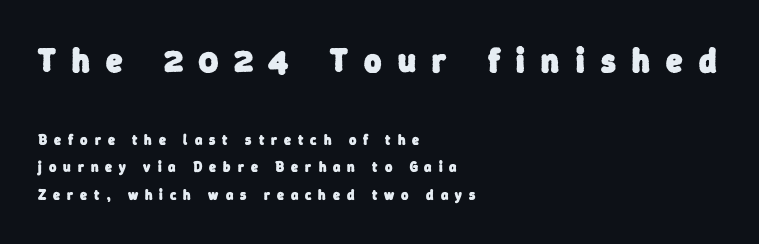
The image shows 33 px heavy sans-serif type; set left-aligned, loose line spacing (1.98x), unusually wide letter spacing (+0.5 em), not underlined; the first (top) block is 2.36x larger; low stroke contrast and a medium x-height.
